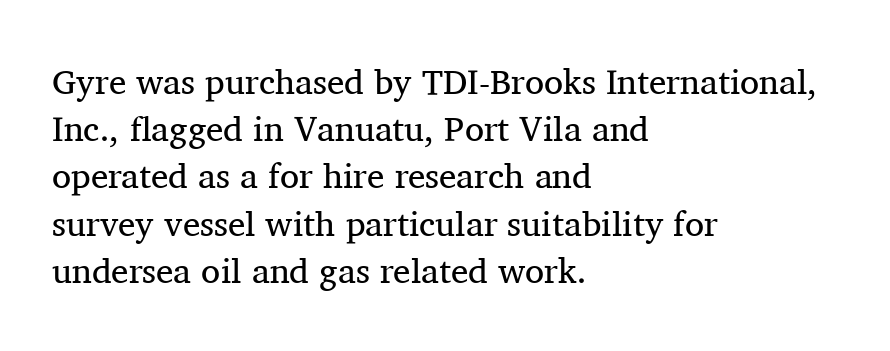
{"serif": "yes", "italic": "no", "bold": "no", "weight": "regular", "width": "normal", "stroke_contrast": "medium", "x_height": "medium", "monospaced": "no", "underline": "no", "align": "left", "line_spacing": "normal", "line_spacing_ratio": 1.35, "letter_spacing": "normal", "letter_spacing_em": 0.0, "glyph_px": 35}
